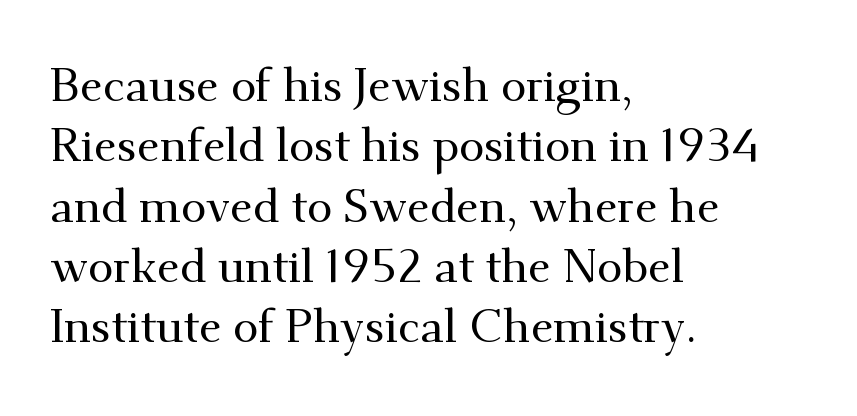
{"serif": "yes", "italic": "no", "width": "normal", "stroke_contrast": "medium", "x_height": "small", "monospaced": "no", "underline": "no", "align": "left", "line_spacing": "normal", "line_spacing_ratio": 1.31, "letter_spacing": "normal", "letter_spacing_em": 0.0, "glyph_px": 46}
